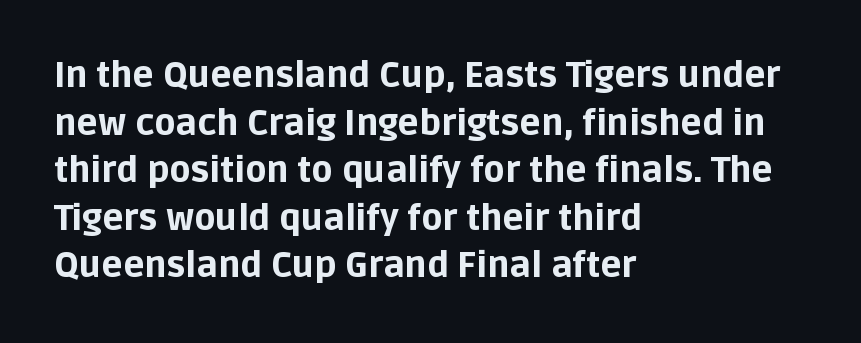
{"serif": "no", "italic": "no", "bold": "yes", "weight": "bold", "width": "normal", "stroke_contrast": "low", "x_height": "large", "monospaced": "no", "underline": "no", "align": "left", "line_spacing": "normal", "line_spacing_ratio": 1.36, "letter_spacing": "normal", "letter_spacing_em": 0.0, "glyph_px": 35}
